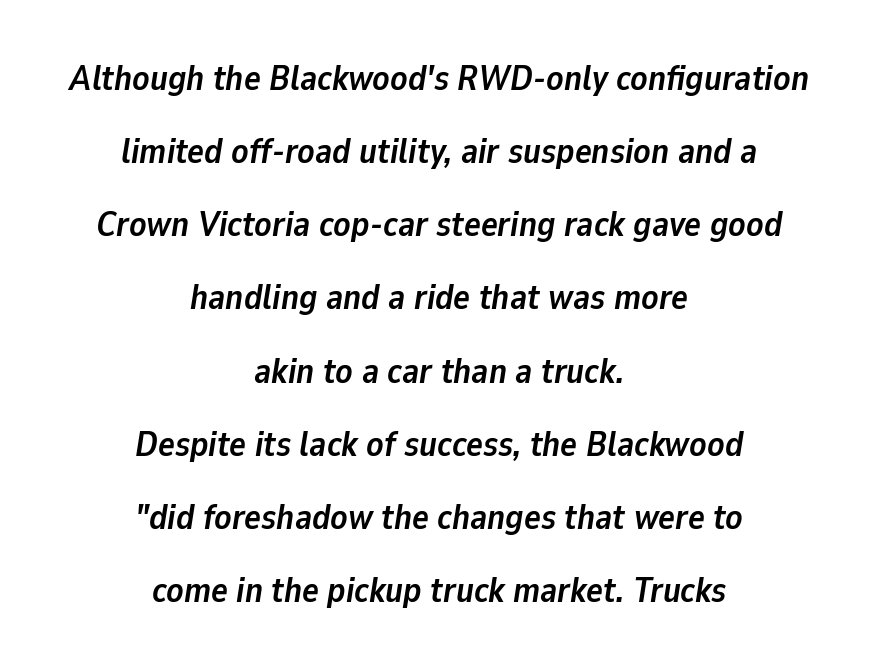
{"italic": "yes", "lean": "right", "slant_degrees": 9, "bold": "yes", "weight": "semibold", "width": "normal", "stroke_contrast": "low", "x_height": "medium", "monospaced": "no", "underline": "no", "align": "center", "line_spacing": "loose", "line_spacing_ratio": 2.09, "letter_spacing": "normal", "letter_spacing_em": 0.0, "glyph_px": 35}
